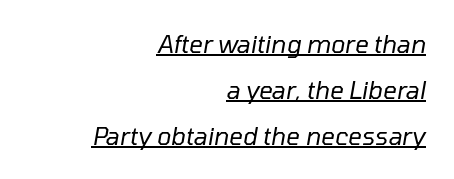
{"italic": "yes", "lean": "right", "slant_degrees": 10, "bold": "no", "underline": "yes", "align": "right", "line_spacing": "loose", "line_spacing_ratio": 1.91, "letter_spacing": "normal", "letter_spacing_em": 0.0, "glyph_px": 24}
